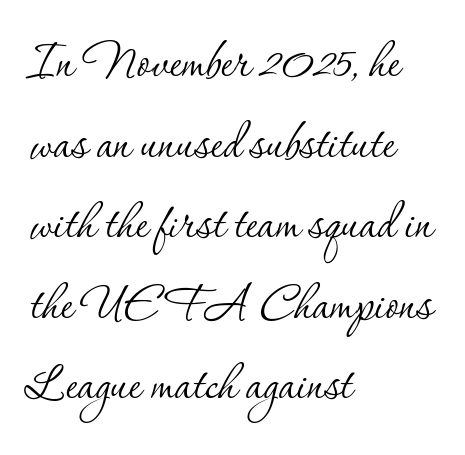
The image shows 61 px thin serif type; set left-aligned, normal line spacing (1.32x), normal letter spacing, not underlined; low stroke contrast and a small x-height.
